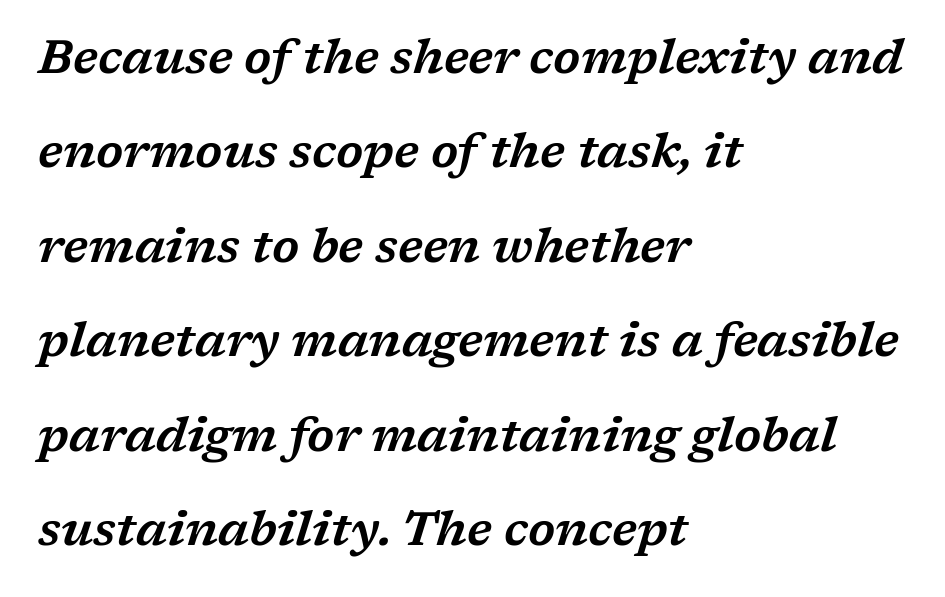
This sample has the flowing, uneven cadence of proportional lettering. To sum up the face: it has serifs. The passage shown has conventional tracking throughout. Airy leading. Does the lettering tilt? It does — this is italic.
